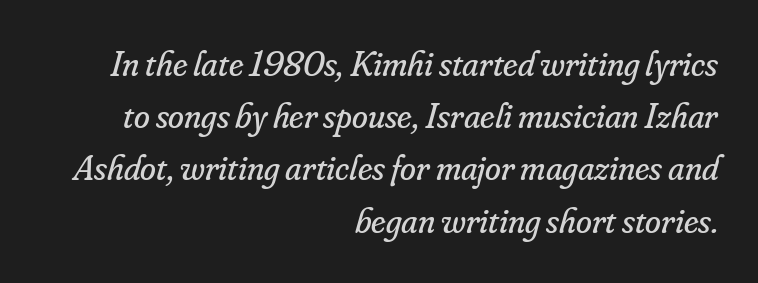
The image shows 36 px regular-weight serif type, italic (leaning right); set right-aligned, normal line spacing (1.45x), normal letter spacing, not underlined; low stroke contrast and a small x-height.
